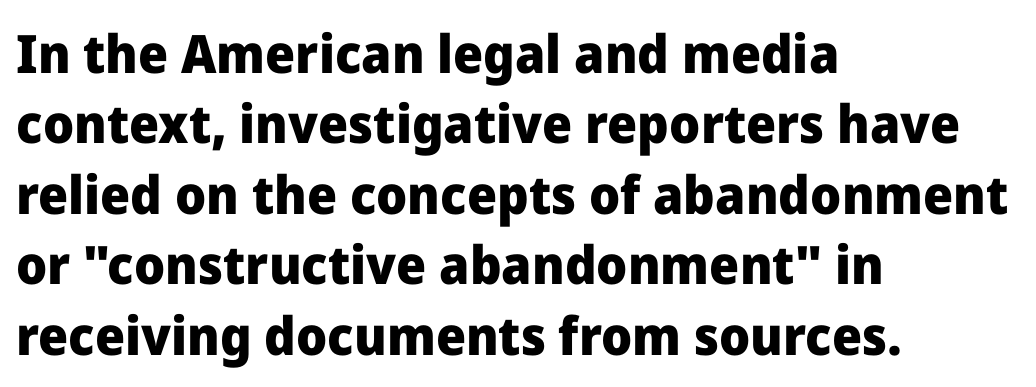
{"serif": "no", "italic": "no", "bold": "yes", "weight": "heavy", "width": "normal", "stroke_contrast": "low", "x_height": "medium", "monospaced": "no", "underline": "no", "align": "left", "line_spacing": "normal", "line_spacing_ratio": 1.33, "letter_spacing": "normal", "letter_spacing_em": 0.0, "glyph_px": 53}
